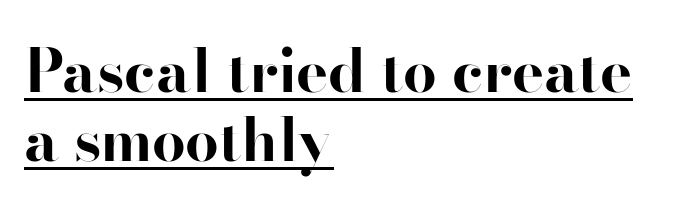
{"serif": "yes", "italic": "no", "bold": "yes", "weight": "bold", "width": "normal", "stroke_contrast": "high", "x_height": "small", "monospaced": "no", "underline": "yes", "align": "left", "line_spacing": "tight", "line_spacing_ratio": 1.15, "letter_spacing": "normal", "letter_spacing_em": 0.0, "glyph_px": 60}
